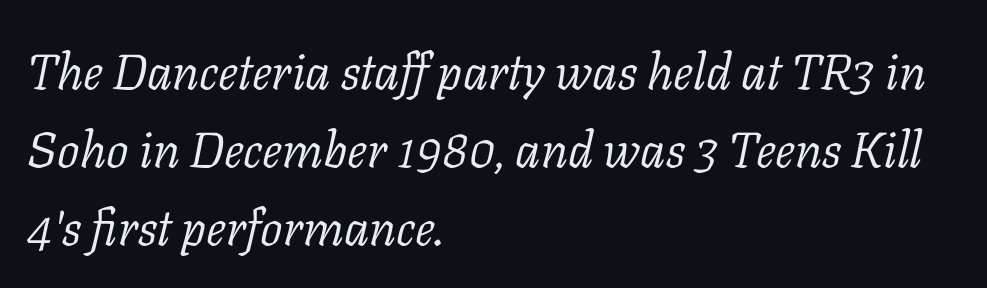
The image shows 50 px light serif type, italic (leaning right); set left-aligned, normal line spacing (1.56x), normal letter spacing, not underlined; low stroke contrast and a medium x-height.
